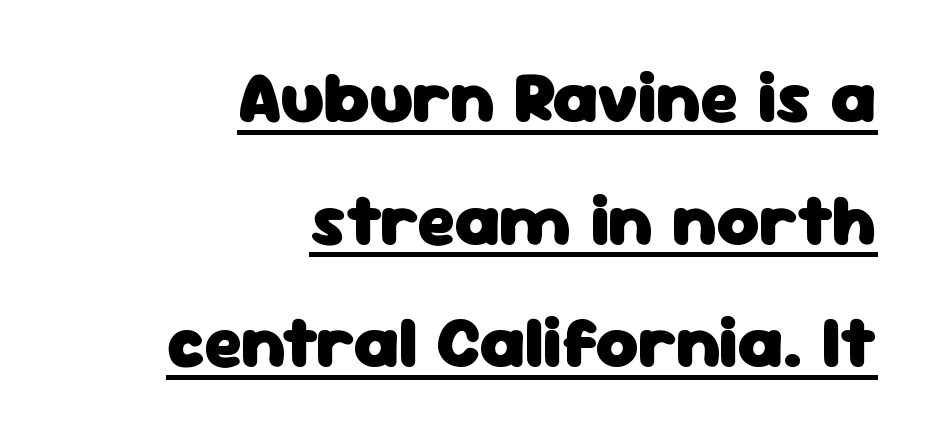
Students, observe: this is what conventionally led text looks like. Ascenders rise straight up at ninety degrees. All the whitespace from short lines collects on the left. The lettering is marked with a stroke running underneath it.
